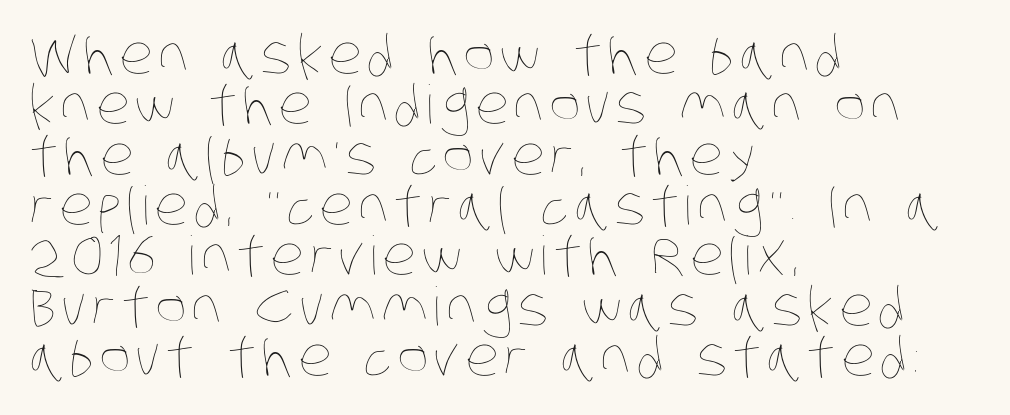
Q: Is the text bold? A: No.
Q: Is the text underlined? A: No.
Q: How is the paragraph aligned? A: Left-aligned.
Q: Is the spacing between lines tight, normal or loose? A: Tight.
Q: Width (condensed, normal, or wide)? A: Condensed.
Q: Stroke contrast? A: Low.
Q: x-height? A: Large.
Q: Monospaced? A: No.
